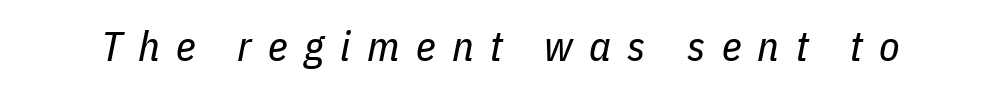
The image shows 42 px regular-weight, condensed type, italic (leaning right); set unusually wide letter spacing (+0.39 em), not underlined; low stroke contrast and a medium x-height.
